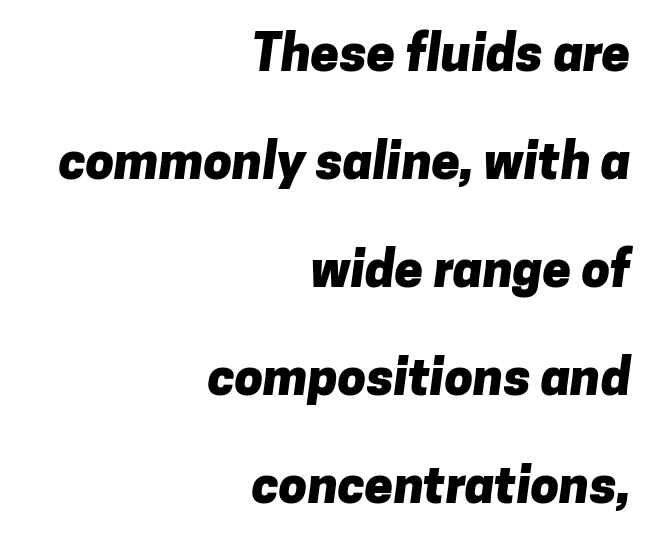
Q: Is the text bold? A: Yes.
Q: Is the typeface a serif or a sans-serif typeface? A: Sans-serif.
Q: Is the text underlined? A: No.
Q: How is the paragraph aligned? A: Right-aligned.
Q: Is the spacing between letters normal or unusually wide? A: Normal.
Q: Is the spacing between lines tight, normal or loose? A: Loose.
Q: Width (condensed, normal, or wide)? A: Normal.
Q: Stroke contrast? A: Low.
Q: x-height? A: Medium.
Q: Monospaced? A: No.
